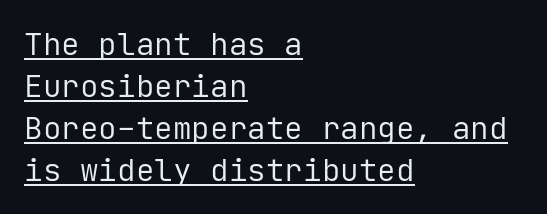
{"serif": "no", "italic": "no", "bold": "no", "weight": "regular", "width": "normal", "stroke_contrast": "low", "x_height": "medium", "monospaced": "yes", "underline": "yes", "align": "left", "line_spacing": "normal", "line_spacing_ratio": 1.35, "letter_spacing": "normal", "letter_spacing_em": 0.0, "glyph_px": 31}
